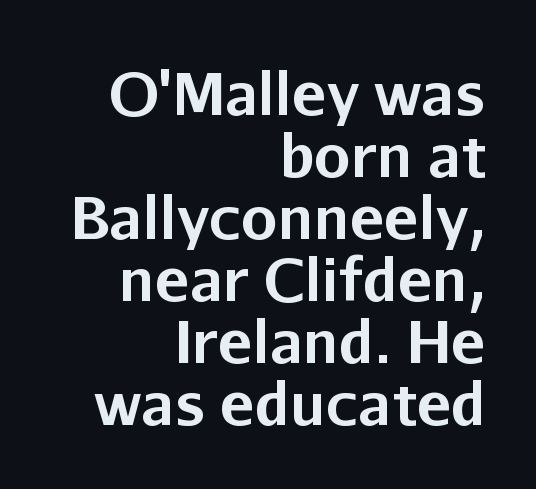
The image shows 58 px bold sans-serif type, upright; set right-aligned, tight line spacing (1.07x), normal letter spacing, not underlined; low stroke contrast and a medium x-height.
